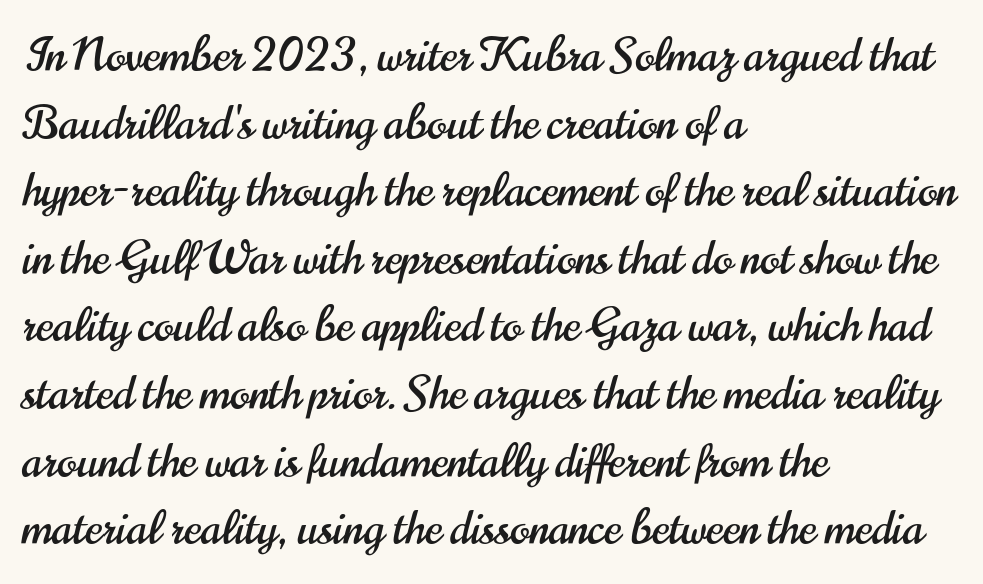
{"serif": "no", "width": "condensed", "stroke_contrast": "high", "x_height": "small", "monospaced": "no", "underline": "no", "align": "left", "line_spacing": "normal", "line_spacing_ratio": 1.47, "letter_spacing": "normal", "letter_spacing_em": 0.0, "glyph_px": 46}
